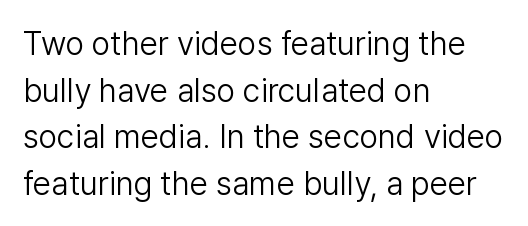
Q: Is the text bold? A: No.
Q: Is the text italic (slanted)? A: No, it is upright.
Q: Is the typeface a serif or a sans-serif typeface? A: Sans-serif.
Q: Is the text underlined? A: No.
Q: How is the paragraph aligned? A: Left-aligned.
Q: Is the spacing between letters normal or unusually wide? A: Normal.
Q: Is the spacing between lines tight, normal or loose? A: Normal.
Q: Width (condensed, normal, or wide)? A: Normal.
Q: Stroke contrast? A: Low.
Q: x-height? A: Medium.
Q: Monospaced? A: No.
